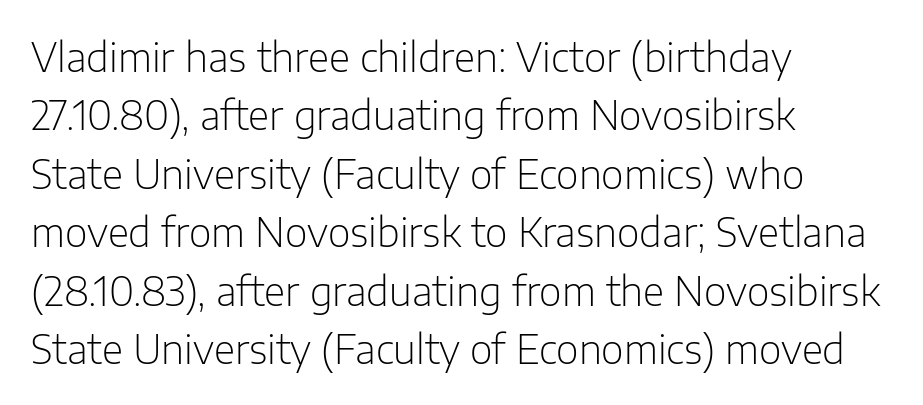
{"serif": "no", "italic": "no", "bold": "no", "weight": "light", "width": "normal", "stroke_contrast": "low", "x_height": "medium", "monospaced": "no", "underline": "no", "align": "left", "line_spacing": "normal", "line_spacing_ratio": 1.5, "letter_spacing": "normal", "letter_spacing_em": 0.0, "glyph_px": 39}
